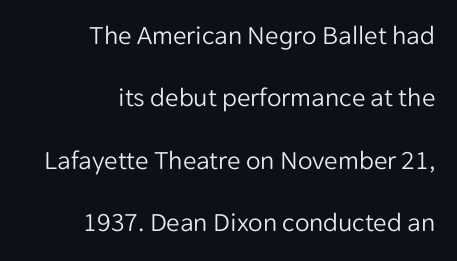
This is not heavy type; no bold has been used. The setting favours the right margin, as signatures and pull-quotes sometimes do. The space beneath each line is pristine and unruled. If you measured baseline to baseline, you'd find a long distance. Each word holds together tightly as a unit, with standard inter-letter gaps.
